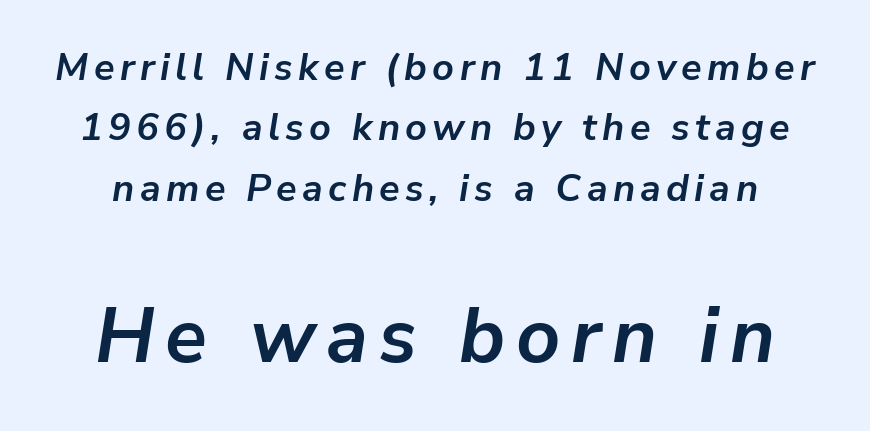
The image shows 77 px semibold type, italic (leaning right); set normal line spacing (1.59x), not underlined; the second (bottom) block is 2.03x larger; low stroke contrast and a medium x-height.
